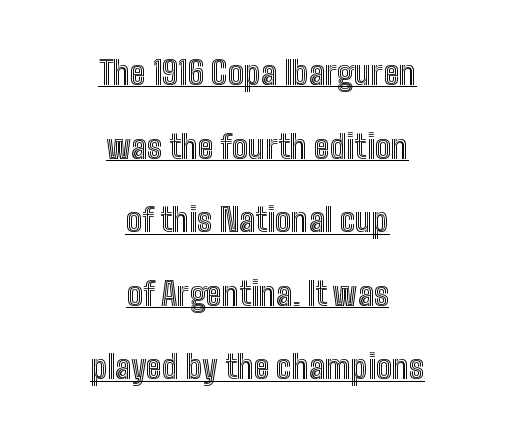
Q: Is the text italic (slanted)? A: No, it is upright.
Q: Is the text underlined? A: Yes.
Q: How is the paragraph aligned? A: Centered.
Q: Is the spacing between letters normal or unusually wide? A: Normal.
Q: Is the spacing between lines tight, normal or loose? A: Loose.
Q: Width (condensed, normal, or wide)? A: Condensed.
Q: x-height? A: Medium.
Q: Monospaced? A: No.
